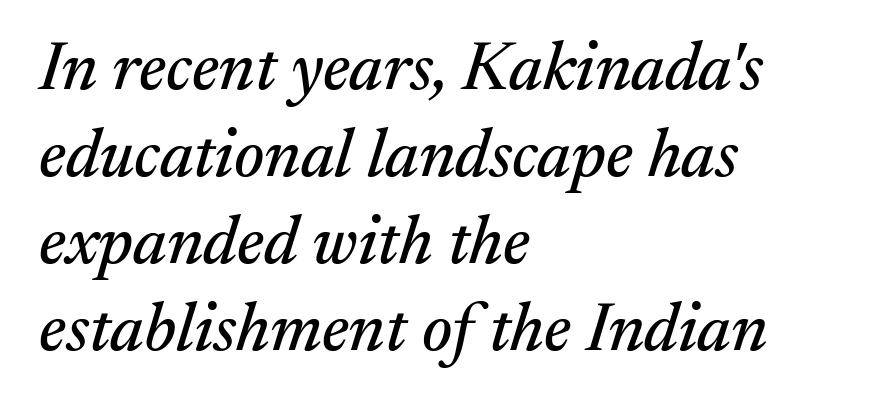
{"serif": "yes", "italic": "yes", "lean": "right", "slant_degrees": 17, "width": "normal", "stroke_contrast": "medium", "x_height": "medium", "monospaced": "no", "underline": "no", "align": "left", "line_spacing": "normal", "line_spacing_ratio": 1.28, "letter_spacing": "normal", "letter_spacing_em": 0.0, "glyph_px": 68}
